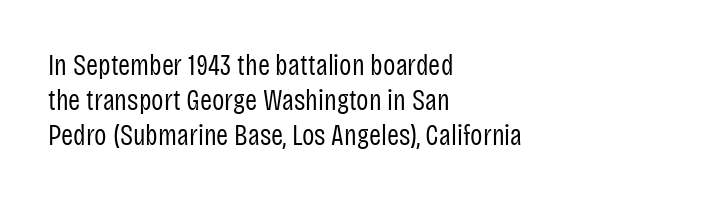
The image shows 29 px regular-weight, condensed sans-serif type, upright; set left-aligned, line spacing 1.2x, normal letter spacing, not underlined; low stroke contrast and a large x-height.
